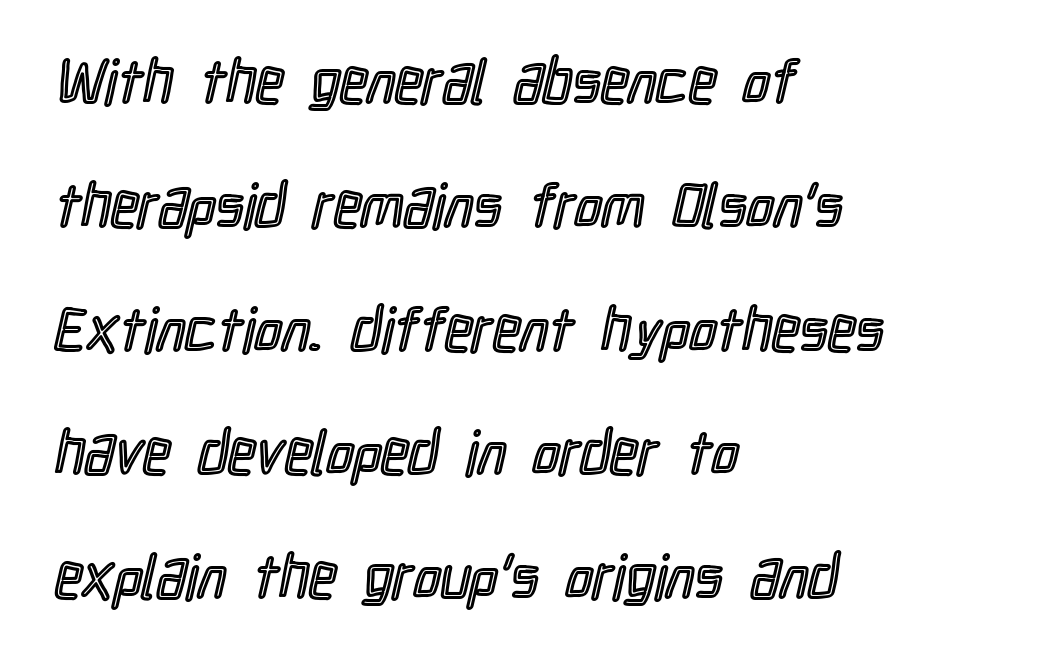
In terms of letterspacing, this is plain default setting. The lines are quadded left. The string is rendered with underlining switched off. Character widths vary here, with narrow letters taking less room than wide ones.
